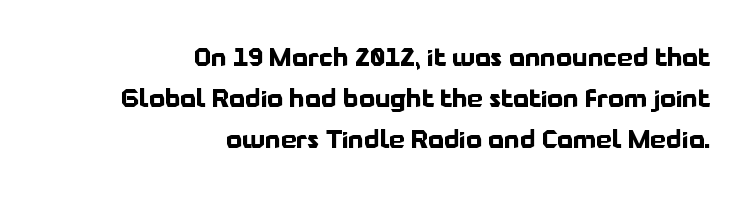
Q: Is the text bold? A: Yes.
Q: Is the text italic (slanted)? A: No, it is upright.
Q: Is the text underlined? A: No.
Q: How is the paragraph aligned? A: Right-aligned.
Q: Is the spacing between letters normal or unusually wide? A: Normal.
Q: Is the spacing between lines tight, normal or loose? A: Normal.
